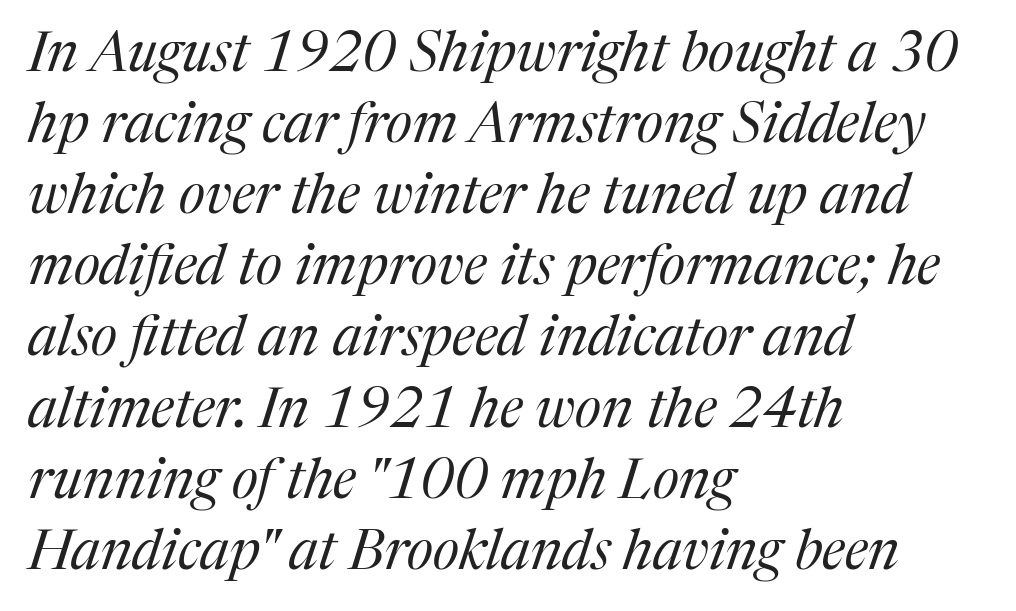
This rendering employs a face with finishing strokes, i.e., a serif. The face used here is proportionally spaced, like ordinary book or web type. This is oblique type, the kind used for emphasis or titles. Reading down the block, your eye returns to a fixed left position each line. Spacing between characters is what you'd get straight out of the box.
